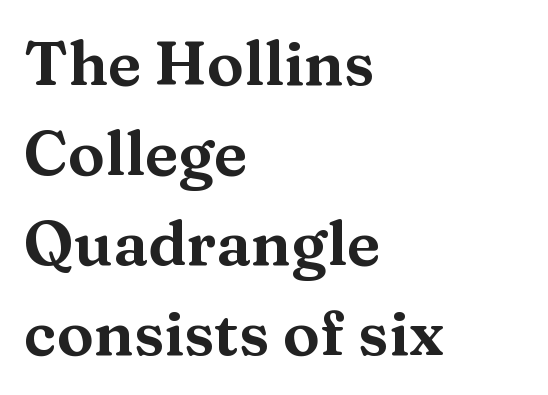
{"serif": "yes", "italic": "no", "width": "wide", "stroke_contrast": "medium", "x_height": "medium", "monospaced": "no", "underline": "no", "align": "left", "line_spacing": "normal", "line_spacing_ratio": 1.45, "letter_spacing": "normal", "letter_spacing_em": 0.0, "glyph_px": 62}
